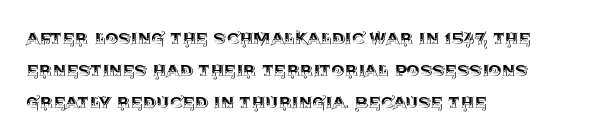
Q: Is the text italic (slanted)? A: No, it is upright.
Q: Is the text underlined? A: No.
Q: How is the paragraph aligned? A: Left-aligned.
Q: Is the spacing between letters normal or unusually wide? A: Normal.
Q: Is the spacing between lines tight, normal or loose? A: Normal.
